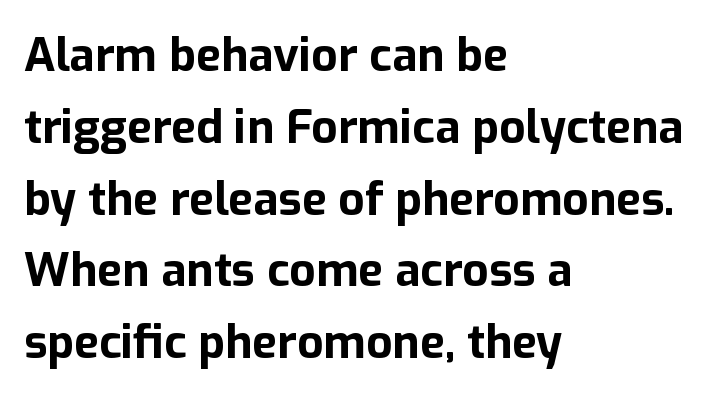
Q: Is the text bold? A: Yes.
Q: Is the text italic (slanted)? A: No, it is upright.
Q: Is the typeface a serif or a sans-serif typeface? A: Sans-serif.
Q: Is the text underlined? A: No.
Q: How is the paragraph aligned? A: Left-aligned.
Q: Is the spacing between letters normal or unusually wide? A: Normal.
Q: Is the spacing between lines tight, normal or loose? A: Normal.
Q: Width (condensed, normal, or wide)? A: Normal.
Q: Stroke contrast? A: Low.
Q: x-height? A: Medium.
Q: Monospaced? A: No.
